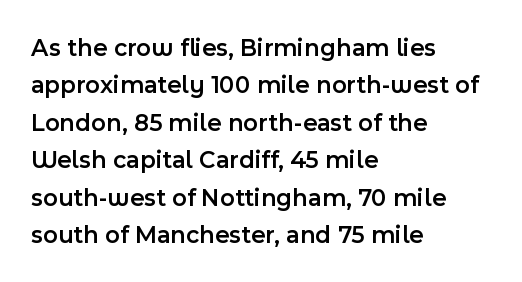
The image shows 25 px text type, upright; set left-aligned, normal line spacing (1.5x), normal letter spacing, not underlined.
